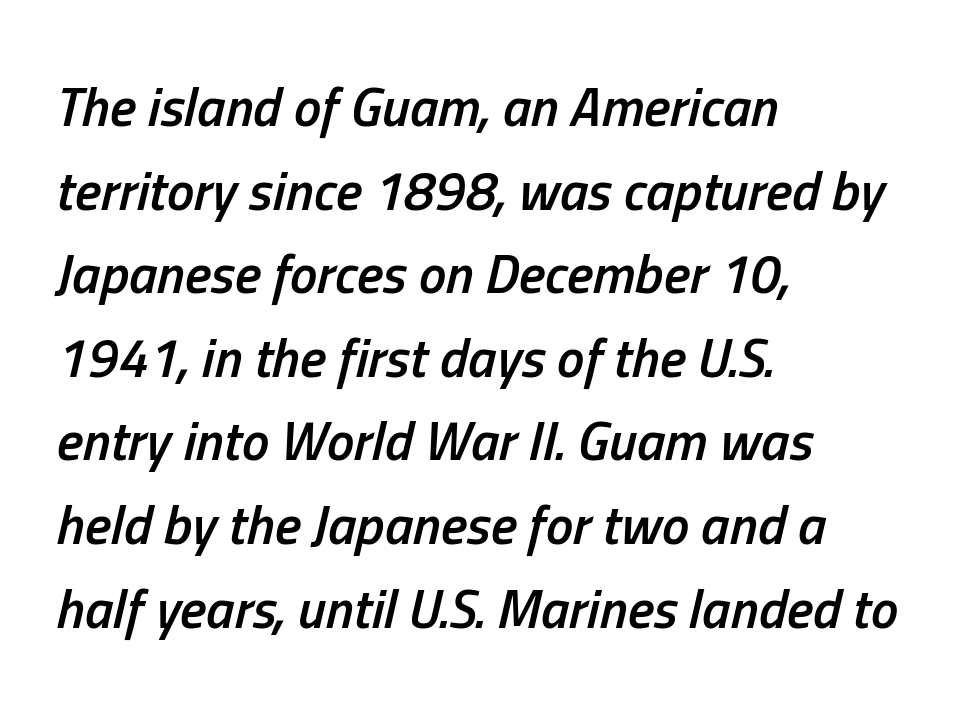
Looks like regular typesetting: each glyph gets only the width it needs. These lines carry some extra weight — a demibold, not a full bold. Caption: standard tracking, unaltered. This rendering uses left alignment, leaving the right contour irregular. The space between consecutive lines is moderate.
